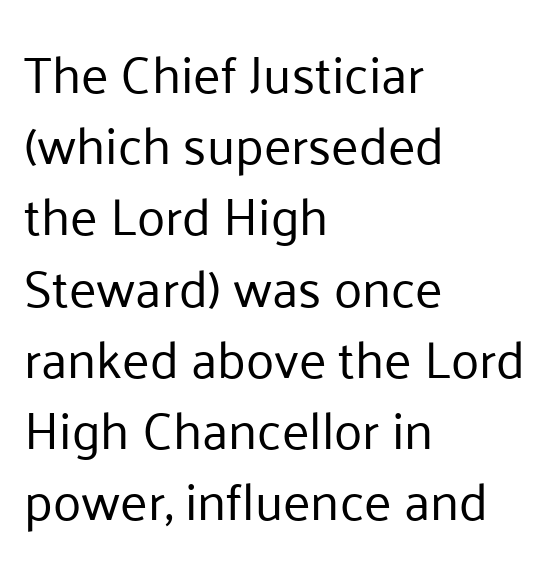
{"serif": "no", "italic": "no", "bold": "no", "weight": "regular", "width": "normal", "stroke_contrast": "low", "x_height": "medium", "monospaced": "no", "underline": "no", "align": "left", "line_spacing": "normal", "line_spacing_ratio": 1.37, "letter_spacing": "normal", "letter_spacing_em": 0.0, "glyph_px": 52}
